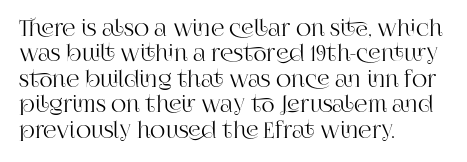
Short and long lines alike share a common starting point at left. Letters rest on an invisible, unmarked baseline. No extra tracking has been applied to these lines. Is there any slant? The stems are plumb.
